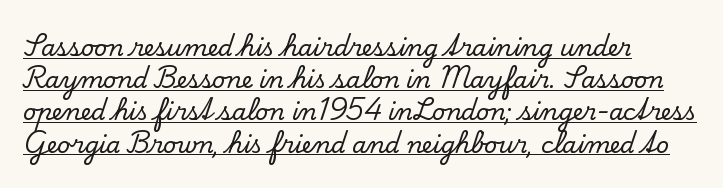
Q: Is the text italic (slanted)? A: Yes.
Q: Is the text underlined? A: Yes.
Q: How is the paragraph aligned? A: Left-aligned.
Q: Is the spacing between letters normal or unusually wide? A: Normal.
Q: Is the spacing between lines tight, normal or loose? A: Normal.
